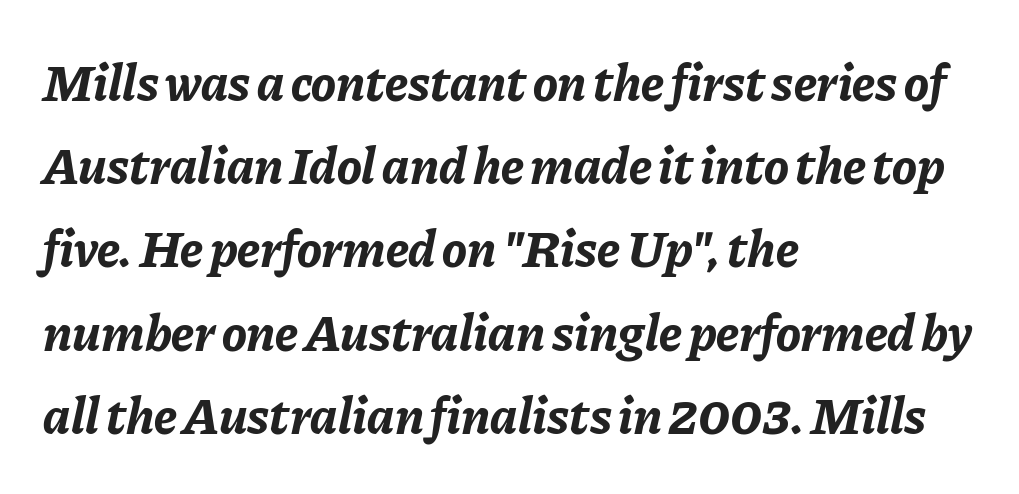
{"italic": "yes", "lean": "right", "slant_degrees": 11, "bold": "yes", "weight": "bold", "width": "normal", "stroke_contrast": "low", "x_height": "medium", "monospaced": "no", "underline": "no", "align": "left", "line_spacing": "normal", "line_spacing_ratio": 1.6, "letter_spacing": "normal", "letter_spacing_em": 0.0, "glyph_px": 52}
